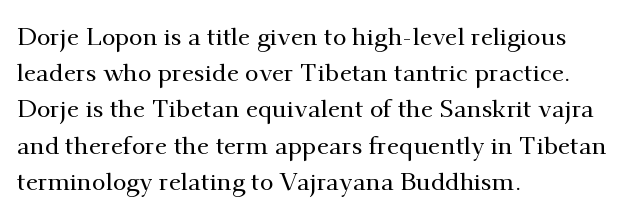
Q: Is the text italic (slanted)? A: No, it is upright.
Q: Is the text underlined? A: No.
Q: How is the paragraph aligned? A: Left-aligned.
Q: Is the spacing between letters normal or unusually wide? A: Normal.
Q: Is the spacing between lines tight, normal or loose? A: Normal.
